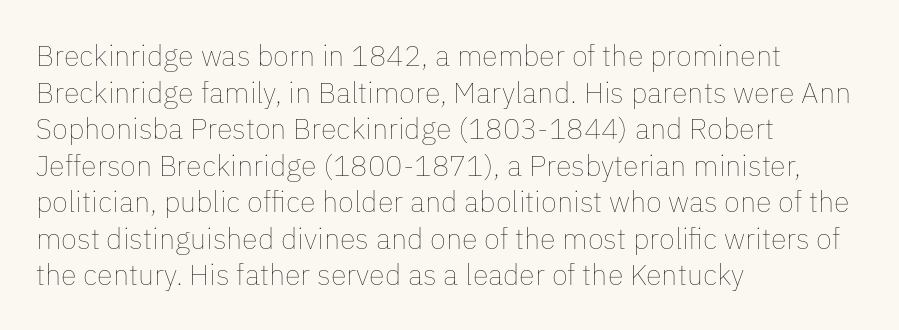
{"italic": "no", "bold": "no", "weight": "thin", "width": "normal", "stroke_contrast": "low", "x_height": "medium", "monospaced": "no", "underline": "no", "align": "left", "line_spacing": "normal", "line_spacing_ratio": 1.26, "letter_spacing": "normal", "letter_spacing_em": 0.0, "glyph_px": 29}
